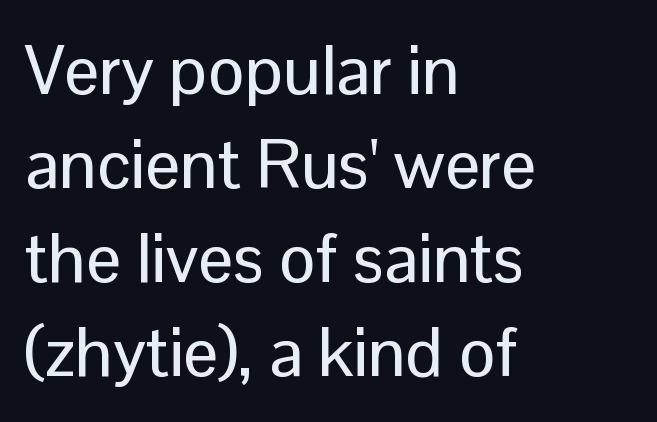
In terms of letterform style, serifs are entirely absent. The lines in this sample share a left origin and differ only in where they stop. The gaps between neighbouring characters are ordinary and unremarkable. Type without underlining. Compared with typical paragraphs, the rows here are spaced about the same.
